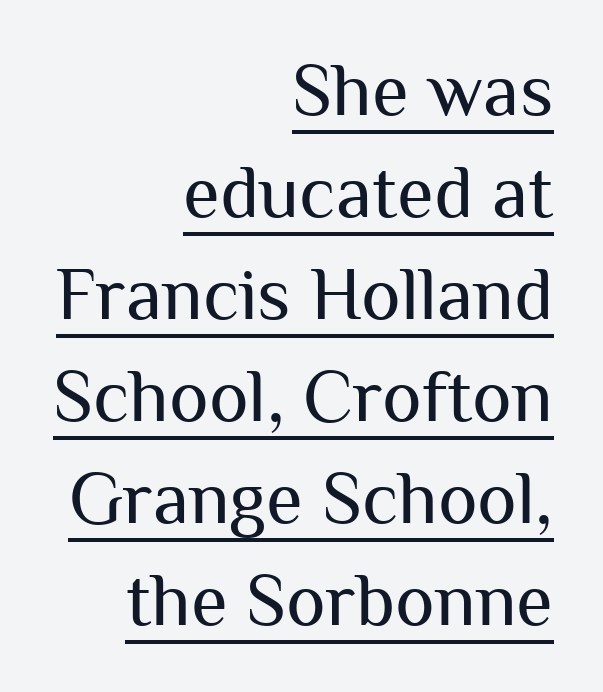
{"serif": "no", "italic": "no", "bold": "no", "weight": "regular", "width": "normal", "stroke_contrast": "medium", "x_height": "medium", "monospaced": "no", "underline": "yes", "align": "right", "line_spacing": "normal", "line_spacing_ratio": 1.36, "letter_spacing": "normal", "letter_spacing_em": 0.0, "glyph_px": 75}
